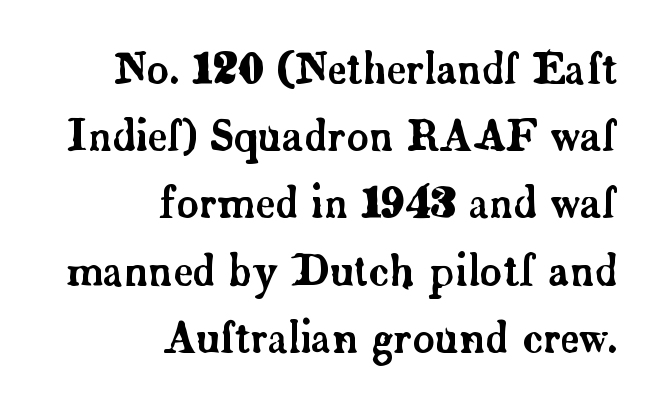
The zone under the glyphs is completely vacant. The letters advance in unequal steps, a hallmark of proportional type. Characters follow at the spacing the type designer built in. Horizontal bands of white between lines are of average thickness.
